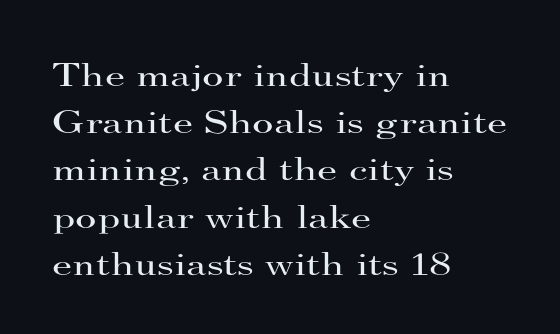
The image shows 33 px regular-weight, wide serif type, upright; set left-aligned, normal line spacing (1.43x), normal letter spacing, not underlined; high stroke contrast and a small x-height.
